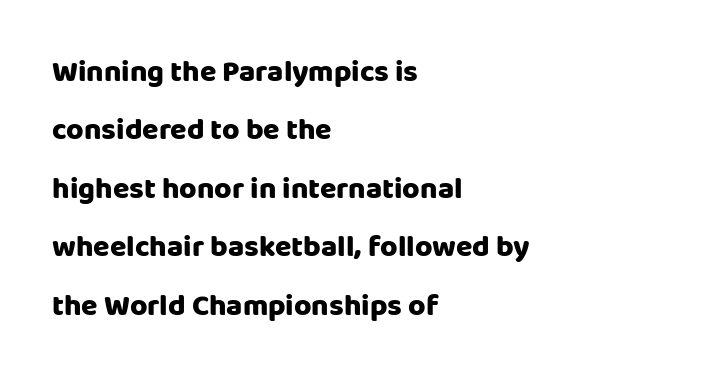
The image shows 30 px sans-serif type, upright; set left-aligned, loose line spacing (1.95x), normal letter spacing, not underlined; low stroke contrast and a large x-height.
